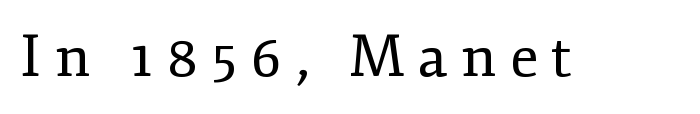
{"serif": "yes", "italic": "no", "bold": "no", "weight": "regular", "width": "normal", "stroke_contrast": "low", "x_height": "small", "monospaced": "no", "underline": "no", "letter_spacing": "wide", "letter_spacing_em": 0.22, "glyph_px": 59}
